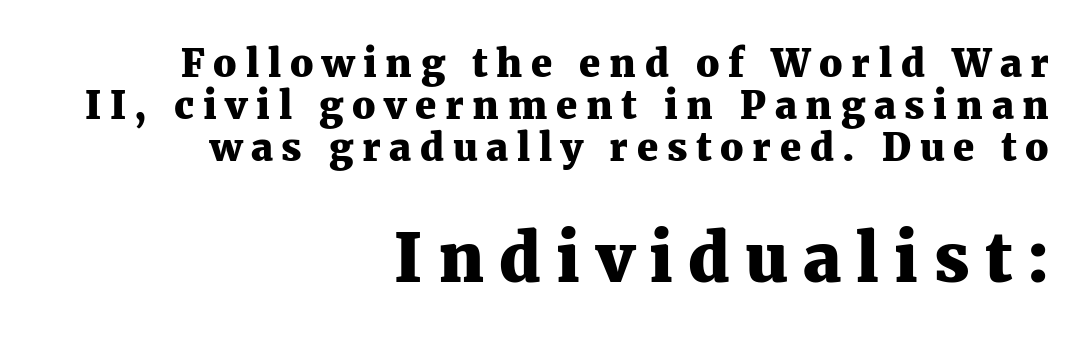
{"serif": "yes", "italic": "no", "bold": "yes", "weight": "heavy", "width": "normal", "stroke_contrast": "medium", "x_height": "medium", "monospaced": "no", "underline": "no", "align": "right", "line_spacing": "tight", "line_spacing_ratio": 1.1, "letter_spacing": "wide", "letter_spacing_em": 0.23, "larger_block": "second", "size_ratio": 1.74, "glyph_px": 66}
